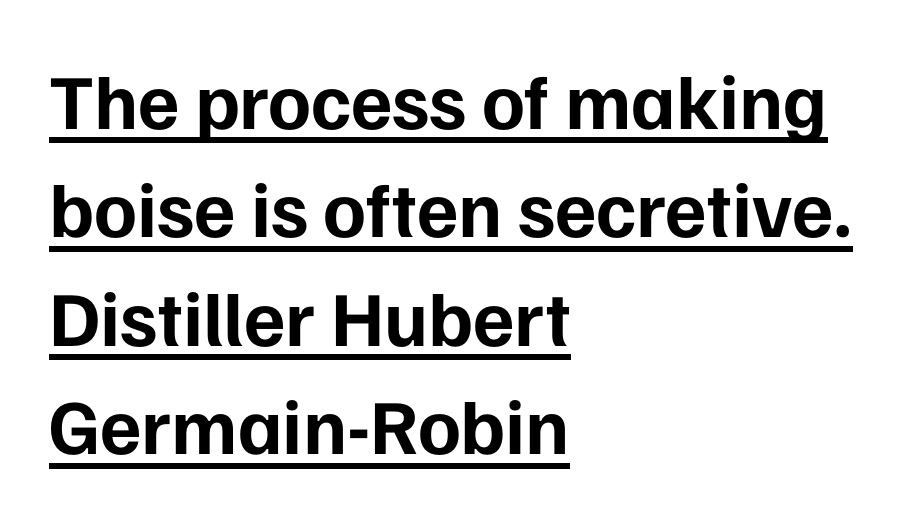
{"serif": "no", "italic": "no", "bold": "yes", "weight": "bold", "width": "normal", "stroke_contrast": "low", "x_height": "medium", "monospaced": "no", "underline": "yes", "align": "left", "line_spacing": "normal", "line_spacing_ratio": 1.39, "letter_spacing": "normal", "letter_spacing_em": 0.0, "glyph_px": 78}
